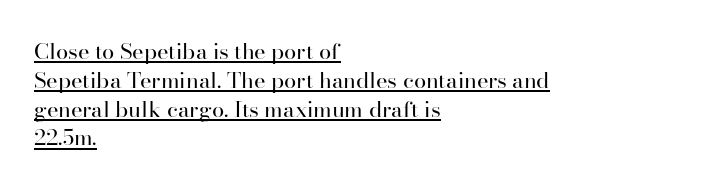
The image shows 22 px text type, upright; set left-aligned, normal line spacing (1.31x), normal letter spacing, underlined.
